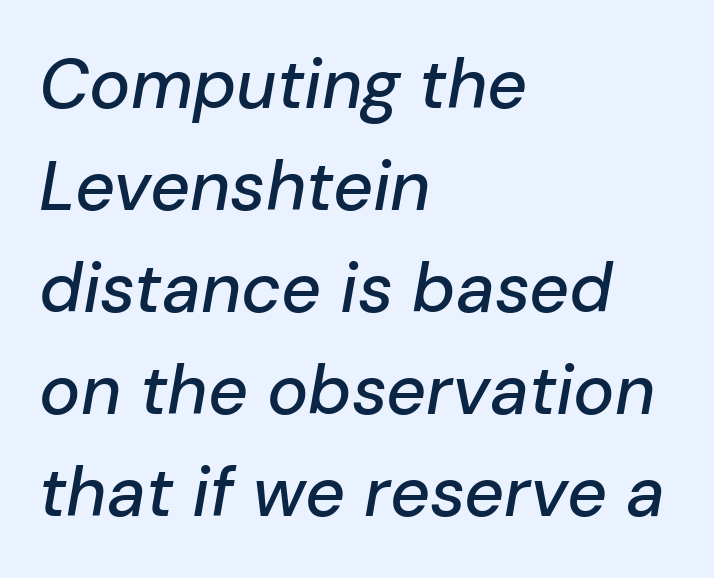
Q: Is the text italic (slanted)? A: Yes, it leans right by about 10 degrees.
Q: Is the text underlined? A: No.
Q: How is the paragraph aligned? A: Left-aligned.
Q: Is the spacing between letters normal or unusually wide? A: Normal.
Q: Is the spacing between lines tight, normal or loose? A: Normal.
Q: Width (condensed, normal, or wide)? A: Normal.
Q: Stroke contrast? A: Low.
Q: x-height? A: Medium.
Q: Monospaced? A: No.
